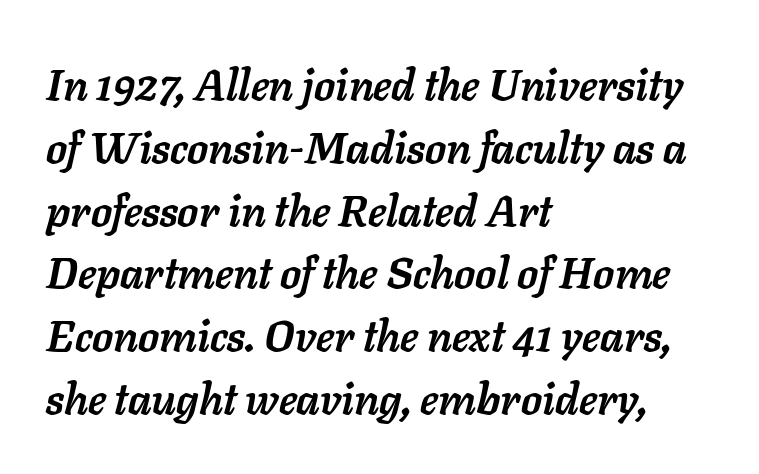
The image shows 43 px semibold type, italic (leaning right); set left-aligned, normal line spacing (1.46x), normal letter spacing, not underlined; low stroke contrast and a medium x-height.
